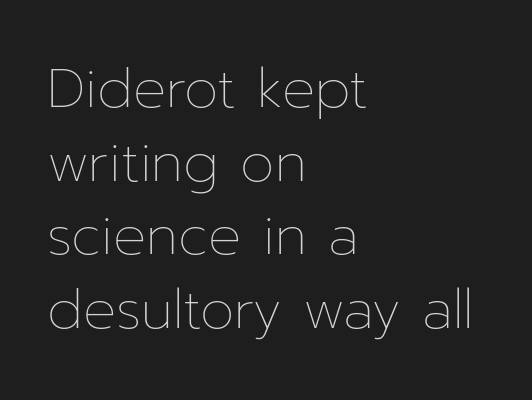
{"italic": "no", "bold": "no", "weight": "thin", "width": "normal", "stroke_contrast": "low", "x_height": "medium", "monospaced": "no", "underline": "no", "align": "left", "line_spacing": "normal", "line_spacing_ratio": 1.34, "letter_spacing": "normal", "letter_spacing_em": 0.0, "glyph_px": 55}
